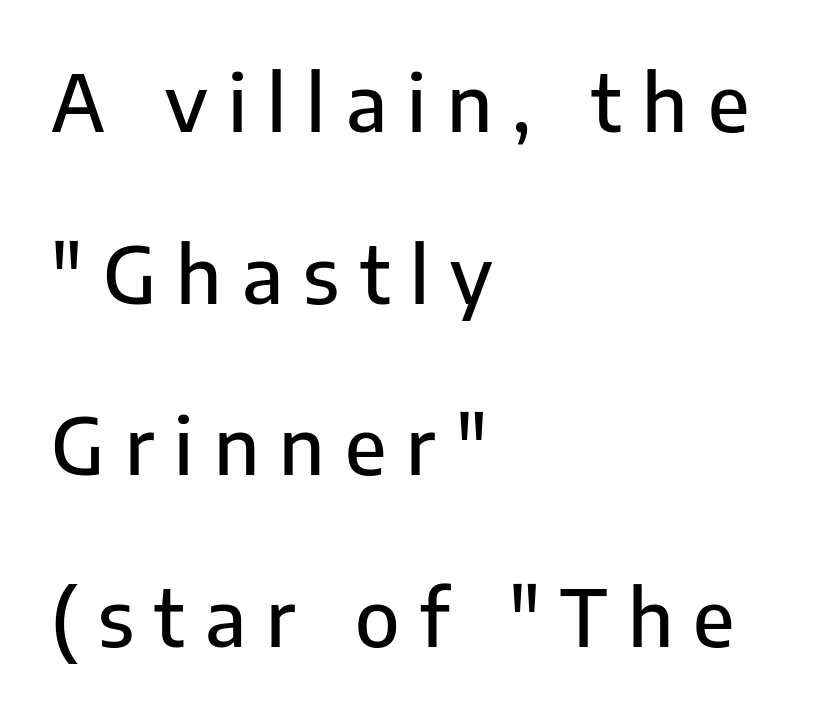
{"serif": "no", "italic": "no", "width": "normal", "stroke_contrast": "low", "x_height": "medium", "monospaced": "no", "underline": "no", "align": "left", "line_spacing": "loose", "line_spacing_ratio": 2.2, "letter_spacing": "wide", "letter_spacing_em": 0.26, "glyph_px": 78}
